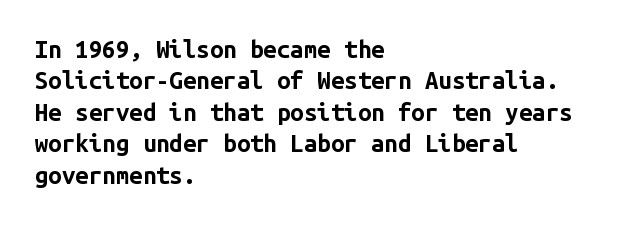
Q: Is the text bold? A: Yes.
Q: Is the text italic (slanted)? A: No, it is upright.
Q: Is the text underlined? A: No.
Q: How is the paragraph aligned? A: Left-aligned.
Q: Is the spacing between letters normal or unusually wide? A: Normal.
Q: Is the spacing between lines tight, normal or loose? A: Normal.
